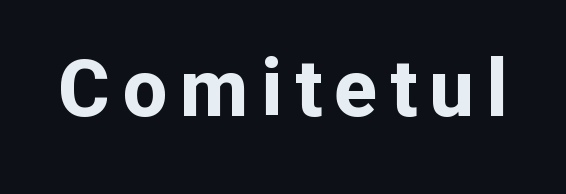
These lines are rendered in a variable-pitch font. Has an underline been added? It has not. The characters display no serif detailing; their extremities are plain. Heavy, bold letterforms. The lettering holds an erect, upright posture throughout.
